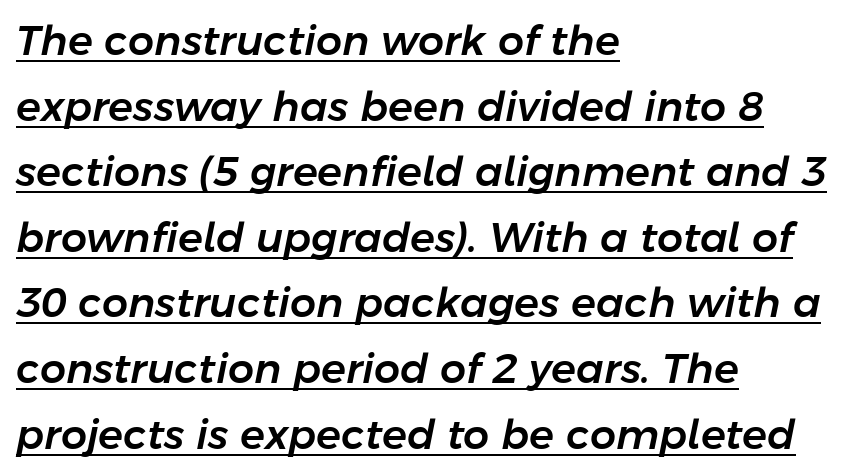
{"italic": "yes", "lean": "right", "slant_degrees": 11, "width": "normal", "stroke_contrast": "low", "x_height": "medium", "monospaced": "no", "underline": "yes", "align": "left", "line_spacing": "normal", "line_spacing_ratio": 1.6, "letter_spacing": "normal", "letter_spacing_em": 0.0, "glyph_px": 41}
